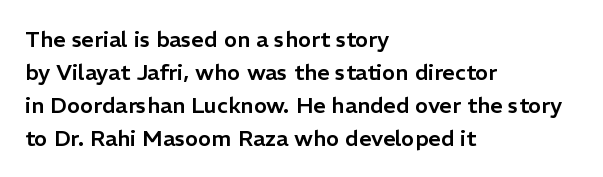
{"italic": "no", "underline": "no", "align": "left", "line_spacing": "normal", "line_spacing_ratio": 1.5, "letter_spacing": "normal", "letter_spacing_em": 0.0, "glyph_px": 22}
